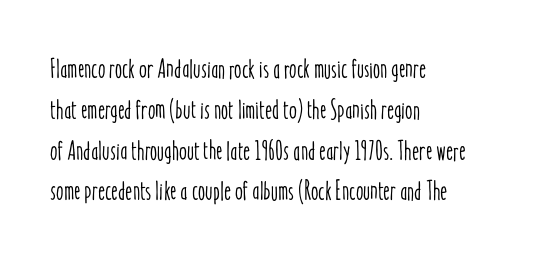
{"italic": "no", "underline": "no", "align": "left", "line_spacing": "normal", "line_spacing_ratio": 1.51, "letter_spacing": "normal", "letter_spacing_em": 0.0, "glyph_px": 27}
